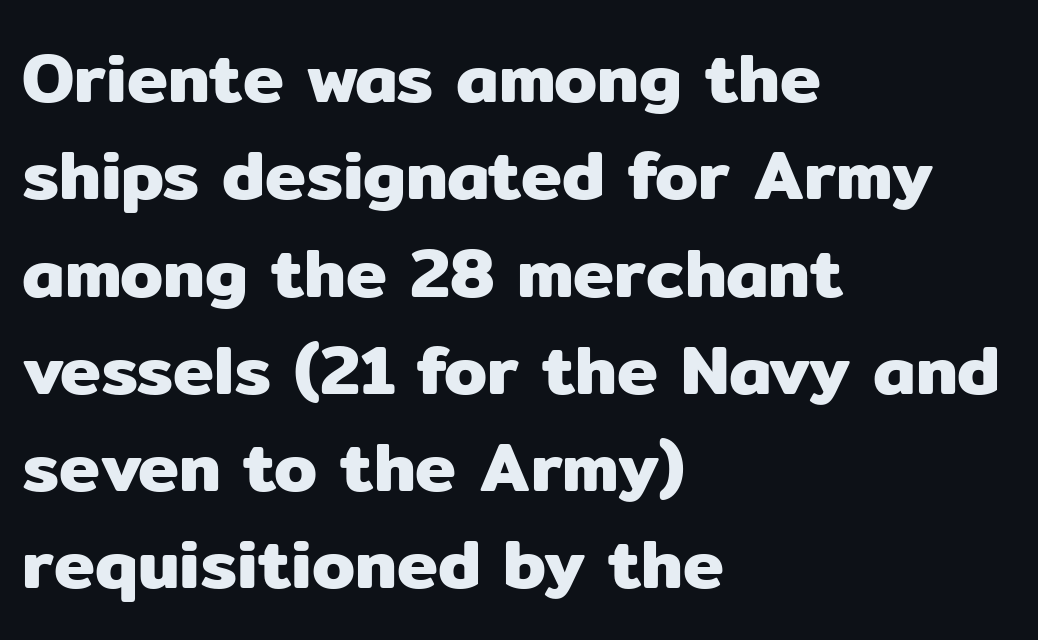
Teacher's note: observe the even left margin — that is flush-left alignment. The foot of each line stays bare and open. Proportional: the letters do not fall into vertical columns. Honestly, the letter spacing is just normal — you wouldn't notice it.
